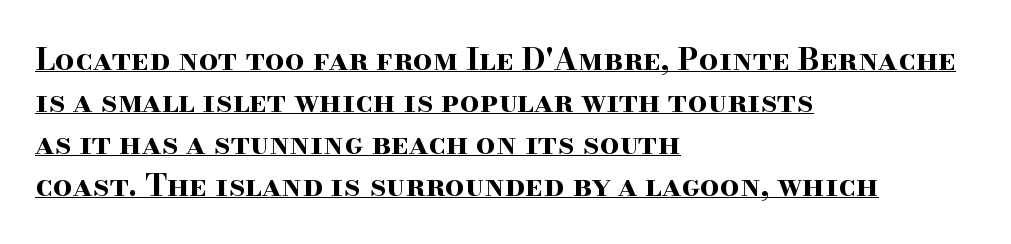
Evenly set lines give the paragraph a standard silhouette. Glance below the letters and you will spot a drawn line. Students, note that the glyphs here touch the page at normal intervals. Which margin do the lines hug? The left one — the right edge is uneven. The font's upright variant was chosen for this text.
